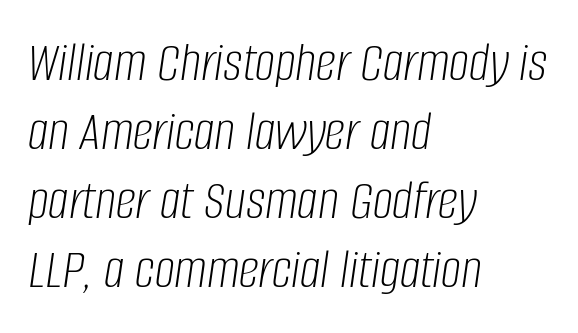
{"italic": "yes", "lean": "right", "slant_degrees": 8, "bold": "no", "weight": "light", "width": "condensed", "stroke_contrast": "low", "x_height": "large", "monospaced": "no", "underline": "no", "align": "left", "line_spacing_ratio": 1.21, "letter_spacing": "normal", "letter_spacing_em": 0.0, "glyph_px": 57}
